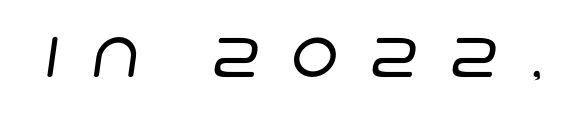
{"serif": "no", "bold": "no", "weight": "regular", "width": "normal", "stroke_contrast": "low", "x_height": "large", "monospaced": "no", "underline": "no", "letter_spacing": "wide", "letter_spacing_em": 0.46, "glyph_px": 68}
